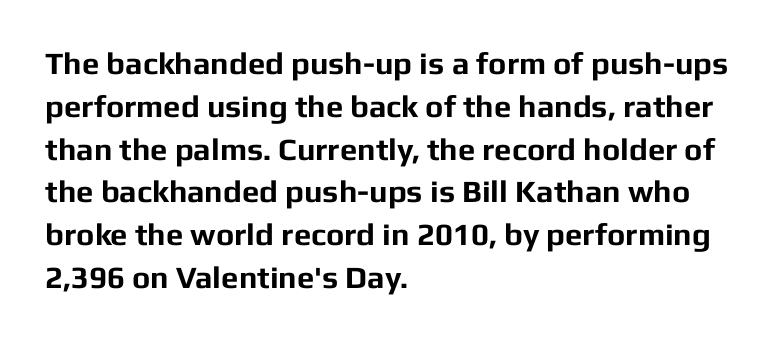
The image shows 31 px bold sans-serif type, upright; set left-aligned, normal line spacing (1.38x), normal letter spacing, not underlined; low stroke contrast and a medium x-height.
